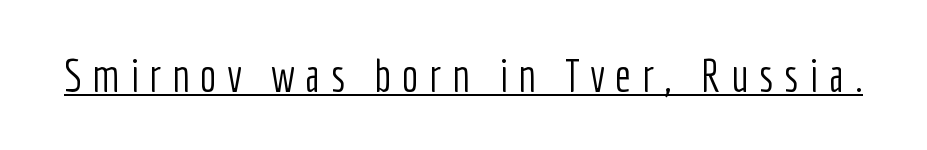
{"serif": "no", "italic": "no", "bold": "no", "weight": "light", "width": "condensed", "stroke_contrast": "low", "x_height": "medium", "monospaced": "no", "underline": "yes", "letter_spacing": "wide", "letter_spacing_em": 0.23, "glyph_px": 45}
